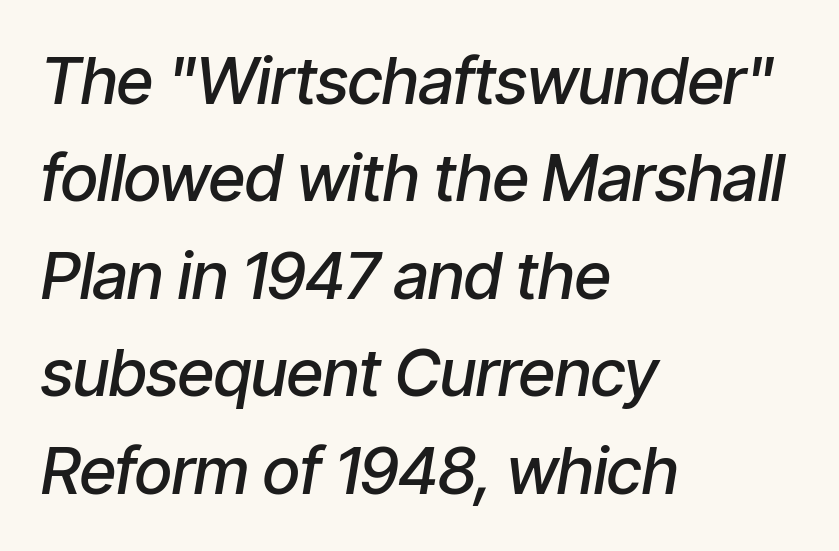
{"italic": "yes", "lean": "right", "slant_degrees": 9, "bold": "semi", "weight": "semibold", "width": "condensed", "stroke_contrast": "low", "x_height": "medium", "monospaced": "no", "underline": "no", "align": "left", "line_spacing": "normal", "line_spacing_ratio": 1.5, "letter_spacing": "normal", "letter_spacing_em": 0.0, "glyph_px": 65}
